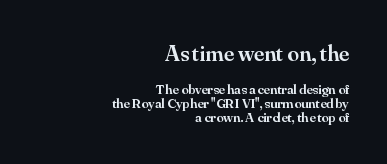
Each glyph is drawn with semibold strokes, heavier than normal yet not fully bold. Words appear dense and cohesive because spacing is normal. Nobody drew a line under any word here. The lines are quadded right. Line spacing here is tight.
